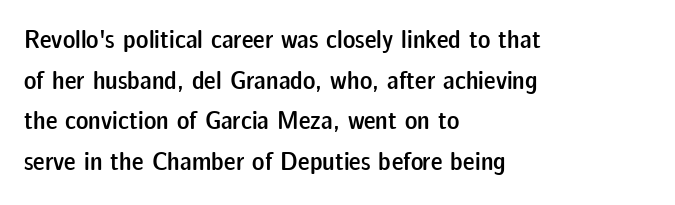
Compared with an ordinary text face, these strokes are moderately heavier — a semibold. Rendered with straight, roman letterforms. Beneath every word, the page is bare. Vertical spacing — default. What stands out about the letter spacing? Nothing — it is the standard amount.
